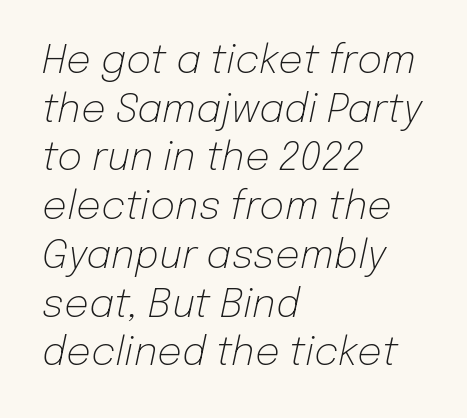
{"italic": "yes", "lean": "right", "slant_degrees": 12, "bold": "no", "weight": "light", "width": "normal", "stroke_contrast": "low", "x_height": "medium", "monospaced": "no", "underline": "no", "align": "left", "line_spacing": "normal", "line_spacing_ratio": 1.25, "letter_spacing": "normal", "letter_spacing_em": 0.0, "glyph_px": 39}
